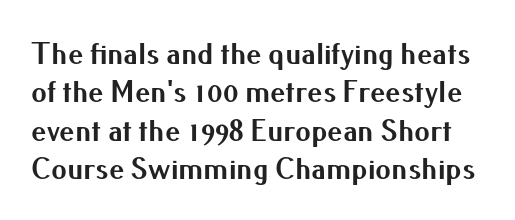
Q: Is the text bold? A: Yes.
Q: Is the text italic (slanted)? A: No, it is upright.
Q: Is the typeface a serif or a sans-serif typeface? A: Sans-serif.
Q: Is the text underlined? A: No.
Q: Is the spacing between letters normal or unusually wide? A: Normal.
Q: Width (condensed, normal, or wide)? A: Normal.
Q: Stroke contrast? A: Medium.
Q: x-height? A: Small.
Q: Monospaced? A: No.
